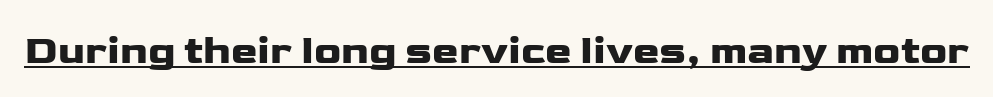
Q: Is the text italic (slanted)? A: No, it is upright.
Q: Is the typeface a serif or a sans-serif typeface? A: Sans-serif.
Q: Is the text underlined? A: Yes.
Q: Is the spacing between letters normal or unusually wide? A: Normal.
Q: Width (condensed, normal, or wide)? A: Wide.
Q: Stroke contrast? A: Low.
Q: x-height? A: Medium.
Q: Monospaced? A: No.
